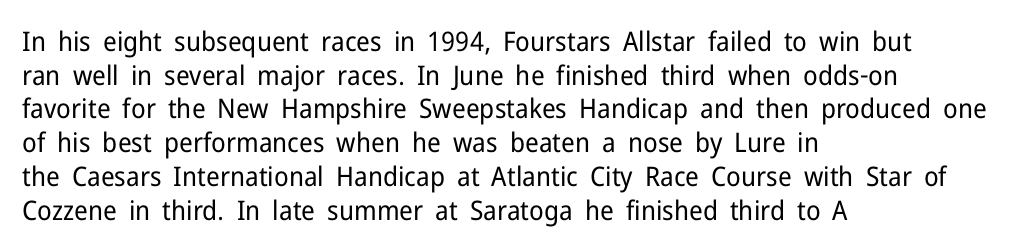
Whoever set this chose a conventional vertical rhythm. Each stroke keeps to a modest, everyday thickness or less. Is there any slant? The stems are plumb. Any mark beneath the type? The region is blank. Horizontal alignment here is leftward, the default for most running prose.
